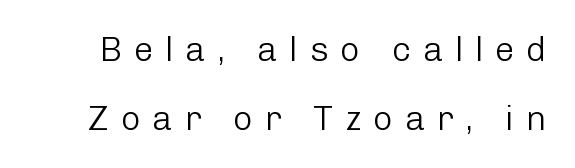
{"serif": "no", "italic": "no", "bold": "no", "weight": "light", "width": "normal", "stroke_contrast": "low", "x_height": "medium", "monospaced": "no", "underline": "no", "line_spacing": "loose", "line_spacing_ratio": 1.98, "letter_spacing": "wide", "letter_spacing_em": 0.33, "glyph_px": 35}
